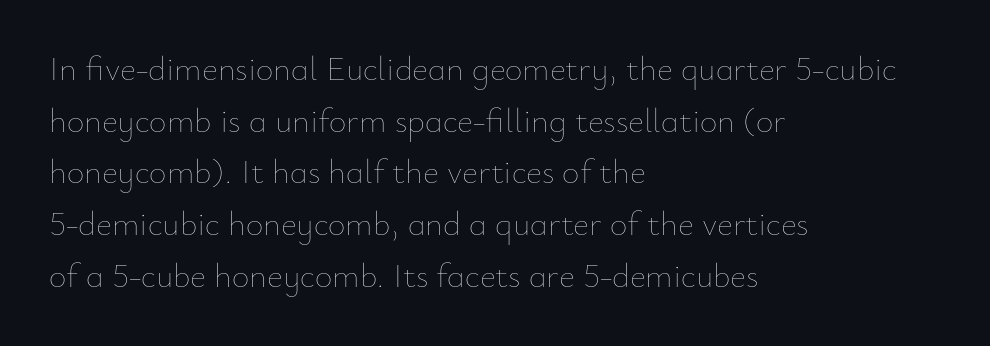
The image shows 34 px thin type, upright; set left-aligned, normal line spacing (1.52x), normal letter spacing, not underlined; low stroke contrast and a small x-height.
